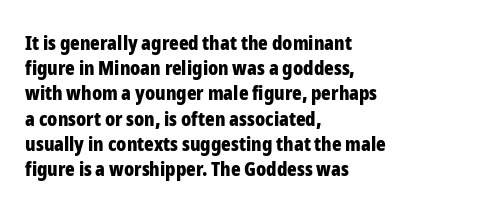
The space directly below the letters is spotless. This rendering uses left alignment, leaving the right contour irregular. The typography opts for an upright posture over an oblique one. Each word holds together tightly as a unit, with standard inter-letter gaps. Pretty heavy lettering here — definitely bold.
